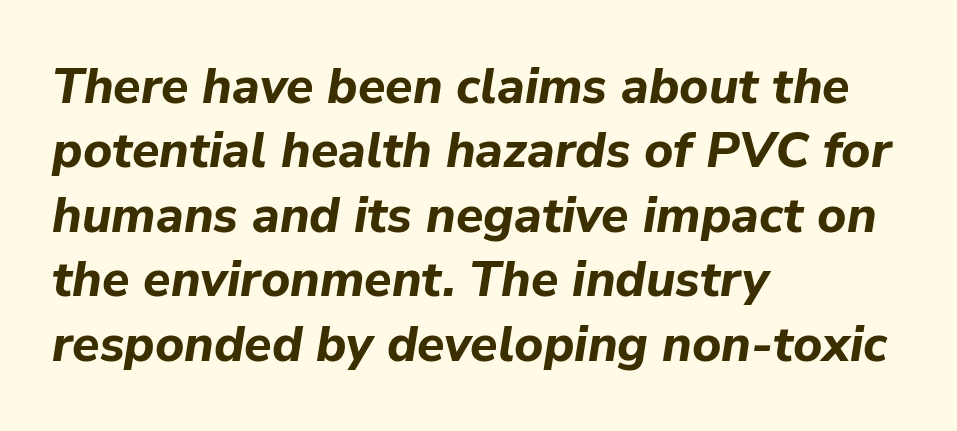
The face used here is proportionally spaced, like ordinary book or web type. Students, observe: this is what conventionally led text looks like. Tall strokes in this sample are angled rather than plumb. Quick note: underline off. A classic flush-left, rag-right setting is used for this passage. These words are printed bold, with thick strokes throughout.
